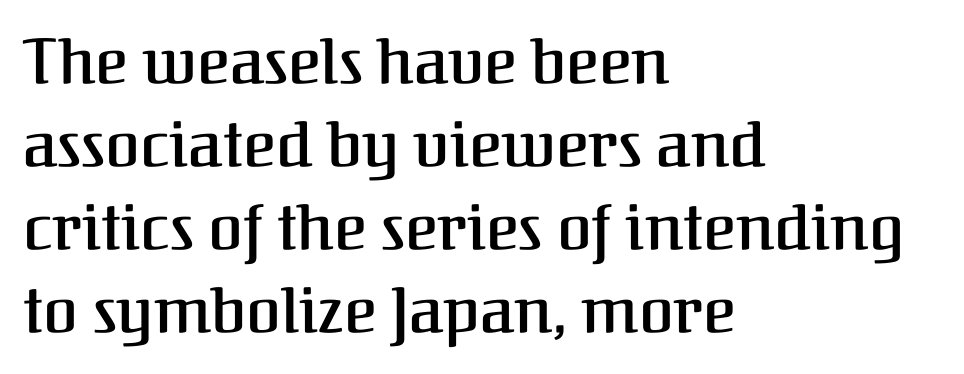
Q: Is the text bold? A: Semi-bold.
Q: Is the text italic (slanted)? A: No, it is upright.
Q: Is the typeface a serif or a sans-serif typeface? A: Serif.
Q: Is the text underlined? A: No.
Q: How is the paragraph aligned? A: Left-aligned.
Q: Is the spacing between letters normal or unusually wide? A: Normal.
Q: Is the spacing between lines tight, normal or loose? A: Normal.
Q: Width (condensed, normal, or wide)? A: Normal.
Q: Stroke contrast? A: Medium.
Q: x-height? A: Medium.
Q: Monospaced? A: No.
